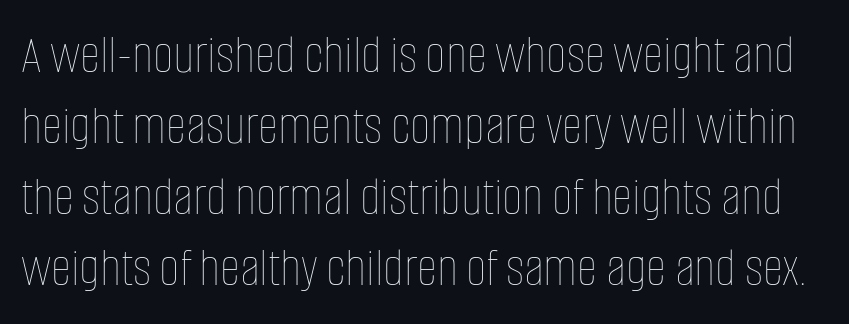
Q: Is the text bold? A: No.
Q: Is the text italic (slanted)? A: No, it is upright.
Q: Is the text underlined? A: No.
Q: Is the spacing between letters normal or unusually wide? A: Normal.
Q: Is the spacing between lines tight, normal or loose? A: Normal.
Q: Width (condensed, normal, or wide)? A: Condensed.
Q: Stroke contrast? A: Low.
Q: x-height? A: Large.
Q: Monospaced? A: No.
